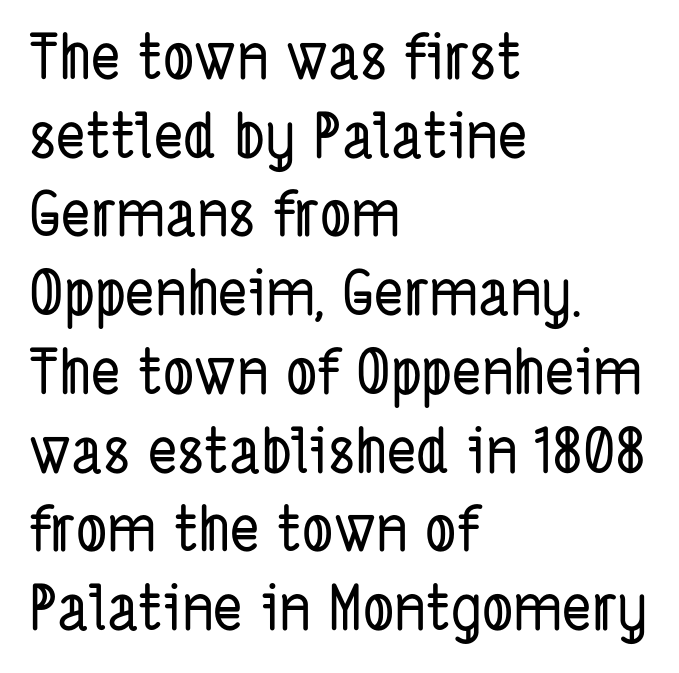
The paragraph has a hard left edge and a soft right edge. Just letters on the line, the space beneath them empty. Each letter keeps its own natural width here, so spacing adapts to shape. Classification — sans serif. Notice how descenders clear the ascenders below comfortably — that's standard leading. Observe the ordinary spacing: letters are neighbours, not strangers.
